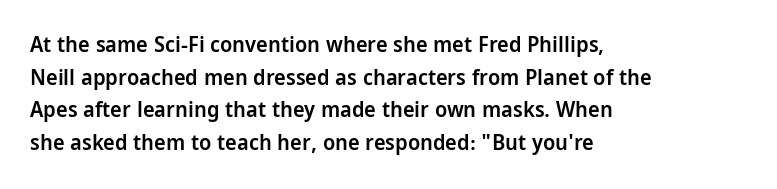
Short and long lines alike share a common starting point at left. Quick note: not italic, upright. In terms of leading, this rendering sits right in the middle. The gap between lines stays unmarked.
